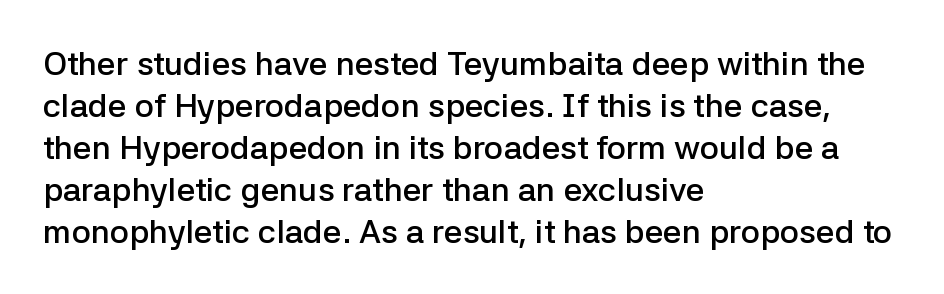
The font family rendered here belongs to the sans-serif group. If you measured baseline to baseline, you'd find a middling distance. The paragraph has a hard left edge and a soft right edge. Only glyphs here, with clear space below each row. Short note: letters normally spaced.
